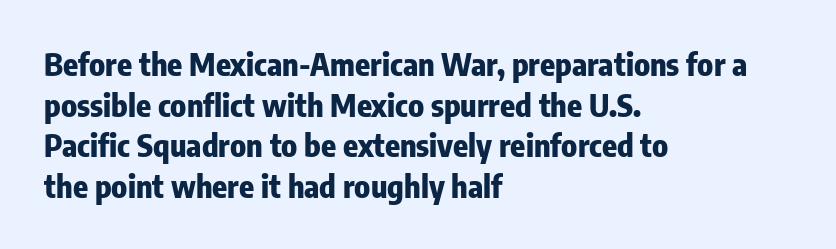
Q: Is the text bold? A: Yes.
Q: Is the text italic (slanted)? A: No, it is upright.
Q: Is the typeface a serif or a sans-serif typeface? A: Sans-serif.
Q: Is the text underlined? A: No.
Q: How is the paragraph aligned? A: Left-aligned.
Q: Is the spacing between letters normal or unusually wide? A: Normal.
Q: Is the spacing between lines tight, normal or loose? A: Normal.
Q: Width (condensed, normal, or wide)? A: Condensed.
Q: Stroke contrast? A: Low.
Q: x-height? A: Medium.
Q: Monospaced? A: No.
